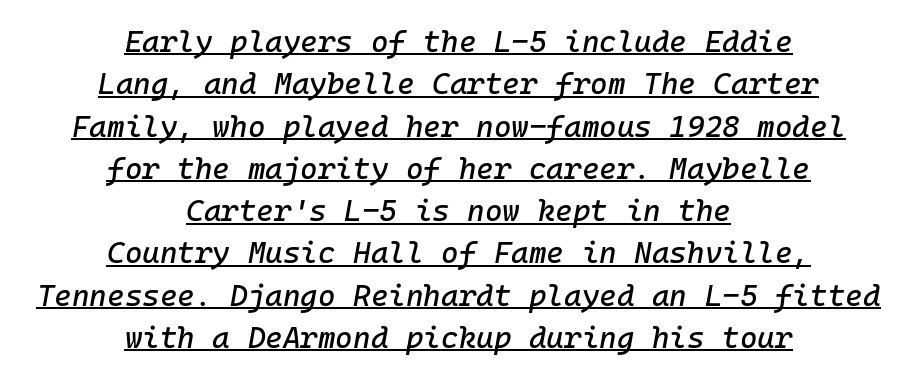
Underlining? Definitely there. Students, observe: this is what conventionally led text looks like. The typography opts for an oblique posture over an upright one. Each line is balanced around a shared central axis.
